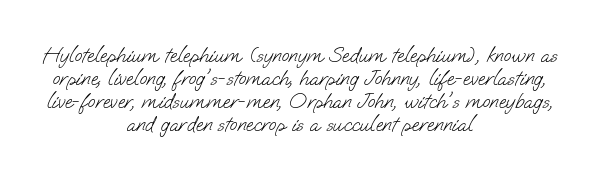
Q: Is the text bold? A: No.
Q: Is the text underlined? A: No.
Q: How is the paragraph aligned? A: Centered.
Q: Is the spacing between letters normal or unusually wide? A: Normal.
Q: Is the spacing between lines tight, normal or loose? A: Tight.
